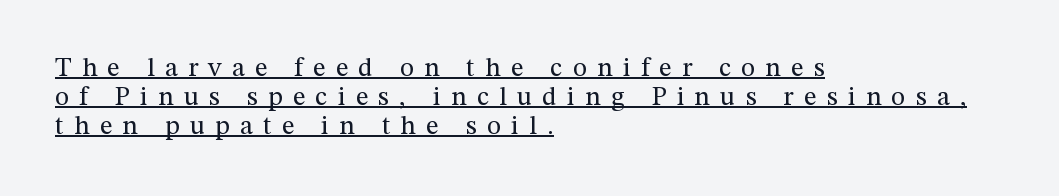
The image shows 27 px text type, upright; set left-aligned, tight line spacing (1.07x), unusually wide letter spacing (+0.38 em), underlined.
